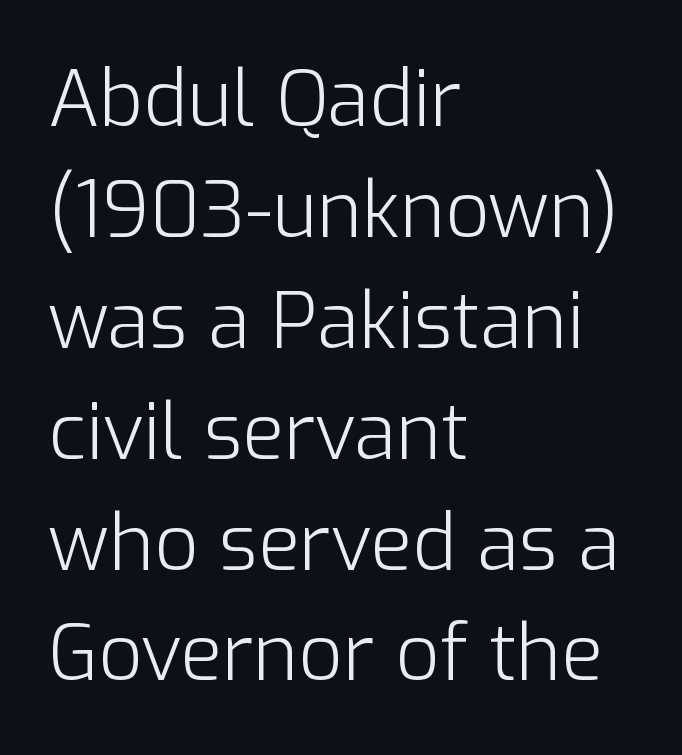
Q: Is the text bold? A: No.
Q: Is the text italic (slanted)? A: No, it is upright.
Q: Is the typeface a serif or a sans-serif typeface? A: Sans-serif.
Q: Is the text underlined? A: No.
Q: How is the paragraph aligned? A: Left-aligned.
Q: Is the spacing between letters normal or unusually wide? A: Normal.
Q: Is the spacing between lines tight, normal or loose? A: Normal.
Q: Width (condensed, normal, or wide)? A: Normal.
Q: Stroke contrast? A: Low.
Q: x-height? A: Medium.
Q: Monospaced? A: No.
